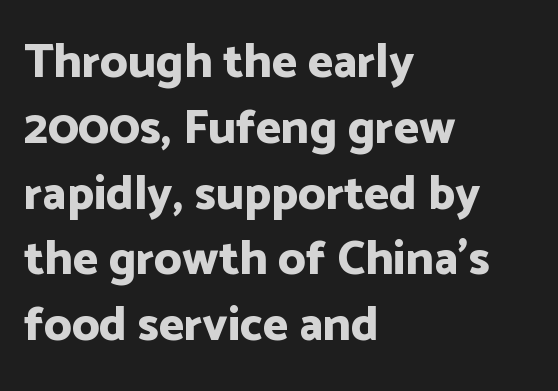
Has an underline been added? It has not. The passage shown is emphatically bold. Interline gaps are of average width in this sample. This sample has the flowing, uneven cadence of proportional lettering. The font's upright variant was chosen for this text.
